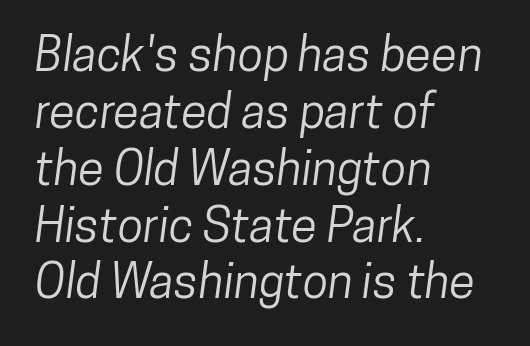
The image shows 47 px condensed sans-serif type; set left-aligned, line spacing 1.21x, normal letter spacing, not underlined; low stroke contrast and a medium x-height.
